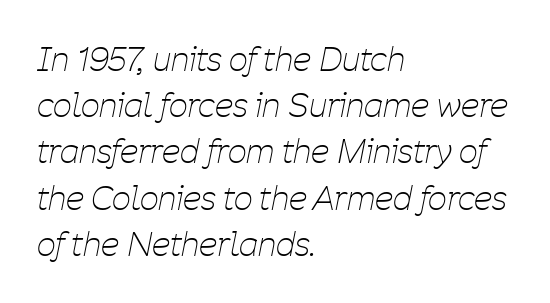
{"italic": "yes", "lean": "right", "slant_degrees": 11, "bold": "no", "weight": "thin", "width": "condensed", "stroke_contrast": "low", "x_height": "medium", "monospaced": "no", "underline": "no", "align": "left", "line_spacing": "normal", "line_spacing_ratio": 1.4, "letter_spacing": "normal", "letter_spacing_em": 0.0, "glyph_px": 33}
